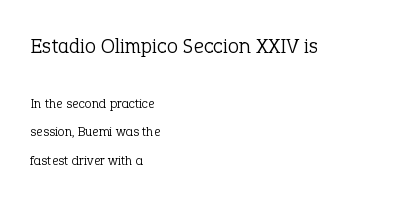
The image shows 22 px text type, upright; set left-aligned, loose line spacing (2.05x), normal letter spacing, not underlined; the first (top) block is 1.57x larger.
